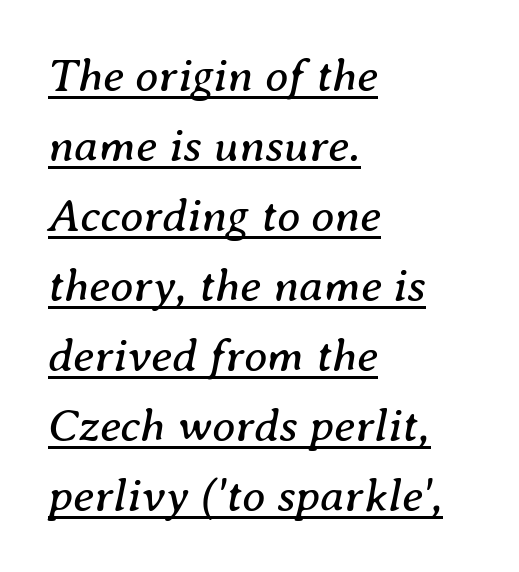
Typeset ragged right — the left edge is the straight one. Tracking value appears to be zero — textbook default spacing. These lines sit exactly where default settings would place them. The passage shown is typed in a proportional face where columns would drift. You can tell from the footed stems that serif type was used. Yep, that's italic — everything's leaning.
